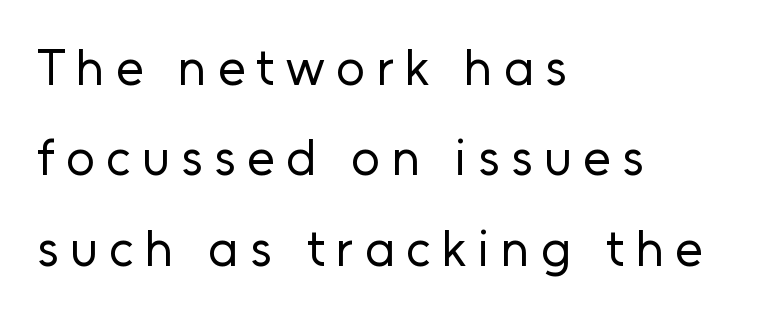
The image shows 50 px regular-weight sans-serif type, upright; set left-aligned, line spacing 1.81x, unusually wide letter spacing (+0.23 em), not underlined; low stroke contrast and a medium x-height.
